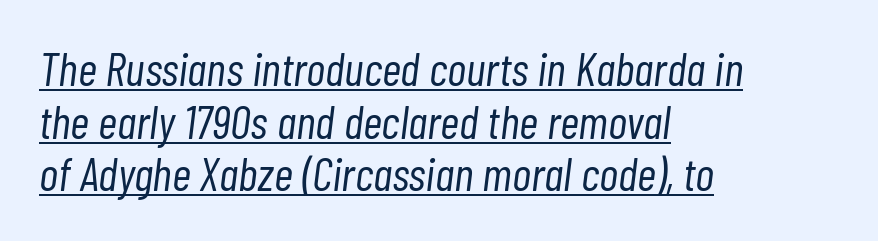
The image shows 47 px light, condensed type, italic (leaning right); set left-aligned, tight line spacing (1.12x), normal letter spacing, underlined; low stroke contrast and a medium x-height.
